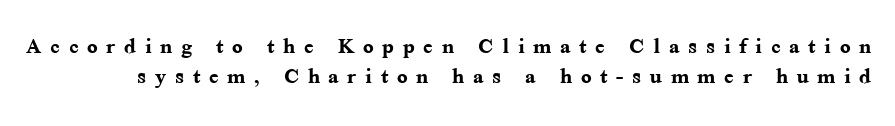
{"serif": "yes", "italic": "no", "bold": "yes", "weight": "semibold", "width": "normal", "stroke_contrast": "medium", "x_height": "medium", "monospaced": "no", "underline": "no", "line_spacing": "tight", "line_spacing_ratio": 1.07, "letter_spacing": "wide", "letter_spacing_em": 0.31, "glyph_px": 28}
